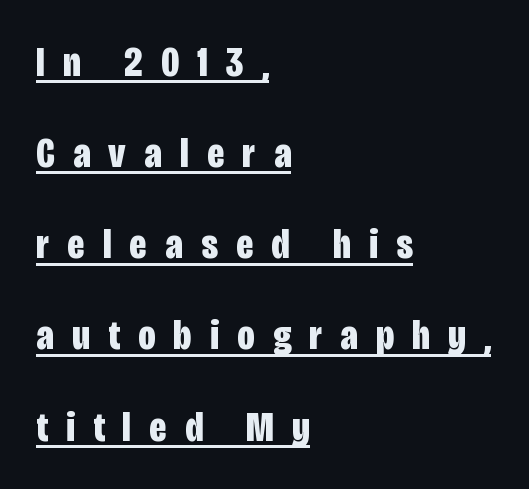
The image shows 43 px bold, condensed sans-serif type, upright; set left-aligned, loose line spacing (2.12x), unusually wide letter spacing (+0.43 em), underlined; low stroke contrast and a large x-height.
